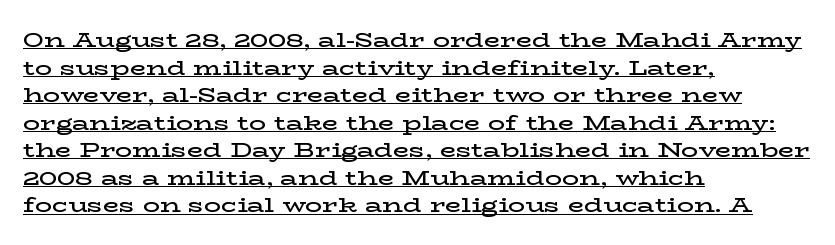
The image shows 21 px text type, upright; set left-aligned, normal line spacing (1.31x), normal letter spacing, underlined.
